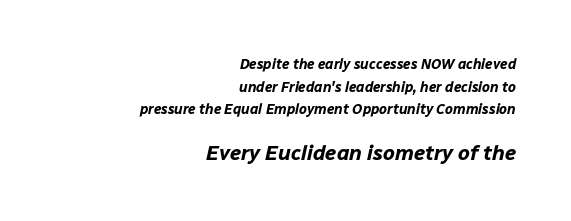
{"italic": "yes", "lean": "right", "slant_degrees": 12, "bold": "yes", "underline": "no", "align": "right", "line_spacing": "normal", "line_spacing_ratio": 1.62, "letter_spacing": "normal", "letter_spacing_em": 0.0, "larger_block": "second", "size_ratio": 1.5, "glyph_px": 21}
